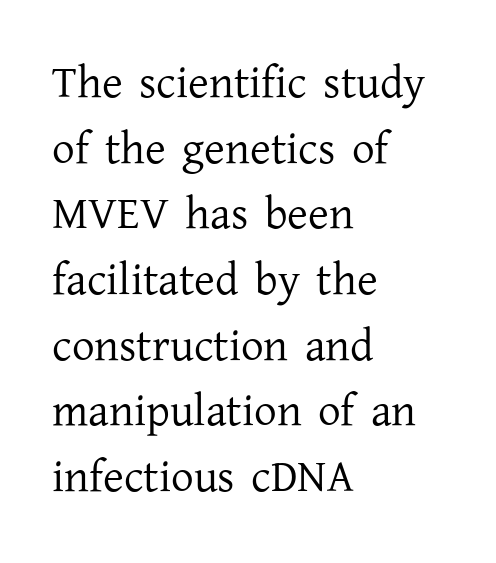
{"serif": "yes", "italic": "no", "bold": "no", "weight": "regular", "width": "normal", "stroke_contrast": "low", "x_height": "medium", "monospaced": "no", "underline": "no", "align": "left", "line_spacing": "normal", "line_spacing_ratio": 1.46, "letter_spacing": "normal", "letter_spacing_em": 0.0, "glyph_px": 45}
